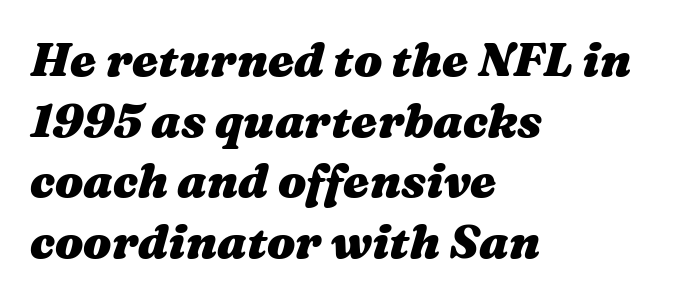
The image shows 47 px heavy, wide type, italic (leaning right); set left-aligned, normal line spacing (1.29x), normal letter spacing, not underlined; medium stroke contrast and a medium x-height.
